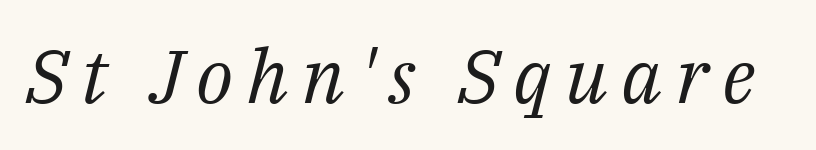
A bare baseline throughout the passage. The letters advance in unequal steps, a hallmark of proportional type. The face looks like a standard text weight, possibly lighter. Little horizontal feet cap the strokes, marking this as serif type. Style check: oblique.
